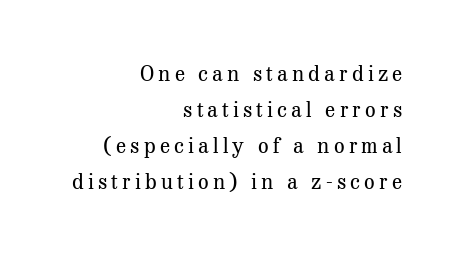
Underline: absent. Weight: not bold — regular or lighter. The type sits square on the baseline with zero lean. The rendering anchors every line to the right-hand side.
